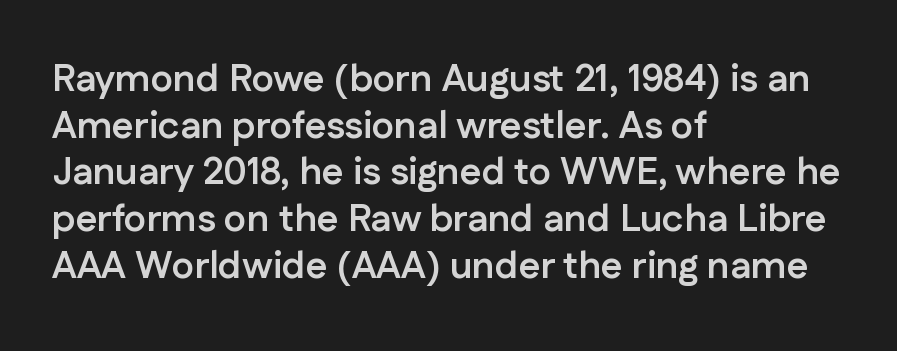
The image shows 38 px semibold sans-serif type, upright; set left-aligned, line spacing 1.23x, normal letter spacing, not underlined; low stroke contrast and a medium x-height.
